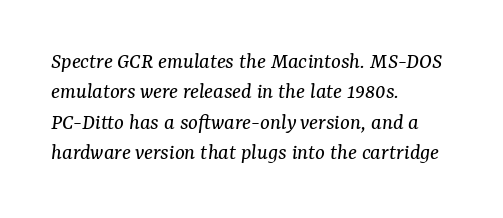
{"italic": "yes", "lean": "right", "slant_degrees": 7, "bold": "no", "underline": "no", "align": "left", "line_spacing": "normal", "line_spacing_ratio": 1.32, "letter_spacing": "normal", "letter_spacing_em": 0.0, "glyph_px": 23}
